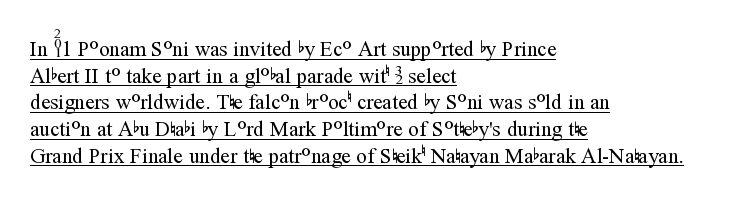
Is the letter spacing exaggerated? No — it looks like the ordinary default. This sample uses an upright cut, with every glyph sitting square on the baseline. Notice how descenders clear the ascenders below comfortably — that's standard leading. Layout note: lines flush left.
